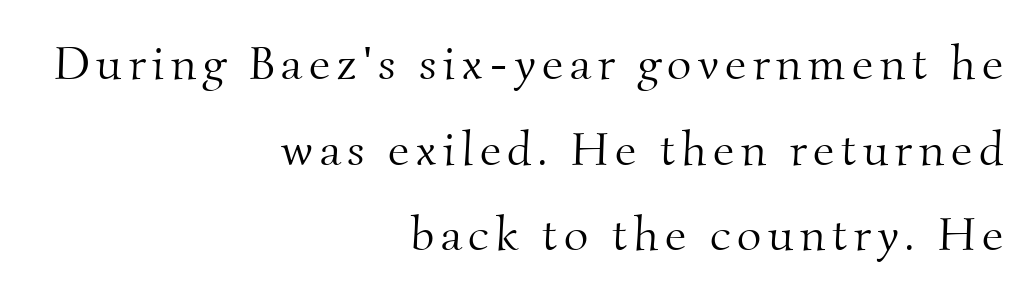
Q: Is the text bold? A: No.
Q: Is the typeface a serif or a sans-serif typeface? A: Serif.
Q: Is the text underlined? A: No.
Q: How is the paragraph aligned? A: Right-aligned.
Q: Width (condensed, normal, or wide)? A: Normal.
Q: Stroke contrast? A: Medium.
Q: x-height? A: Small.
Q: Monospaced? A: No.
